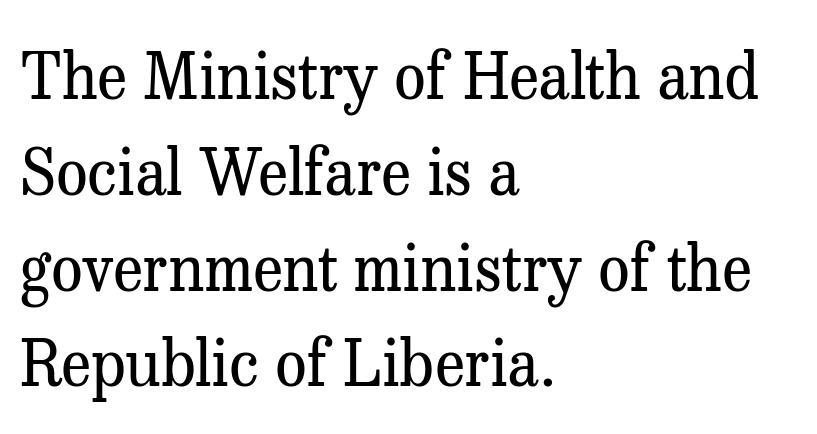
{"serif": "yes", "italic": "no", "bold": "no", "weight": "regular", "width": "normal", "stroke_contrast": "medium", "x_height": "medium", "monospaced": "no", "underline": "no", "align": "left", "line_spacing": "normal", "line_spacing_ratio": 1.52, "letter_spacing": "normal", "letter_spacing_em": 0.0, "glyph_px": 63}
